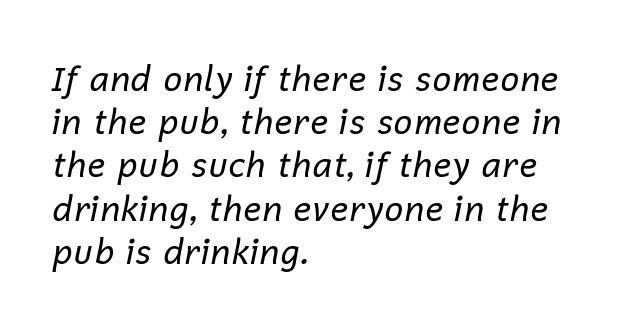
Nobody touched the tracking dial on this one. Does the lettering tilt? It does — this is italic. No heavy texture on the line: the type isn't bold. Leftover space on each line is placed entirely after the last word. Whoever set this chose a conventional vertical rhythm. Character widths vary here, with narrow letters taking less room than wide ones.
